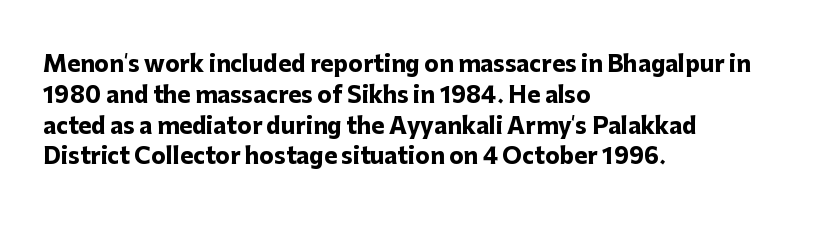
{"italic": "no", "bold": "yes", "underline": "no", "align": "left", "line_spacing": "normal", "line_spacing_ratio": 1.4, "letter_spacing": "normal", "letter_spacing_em": 0.0, "glyph_px": 22}
